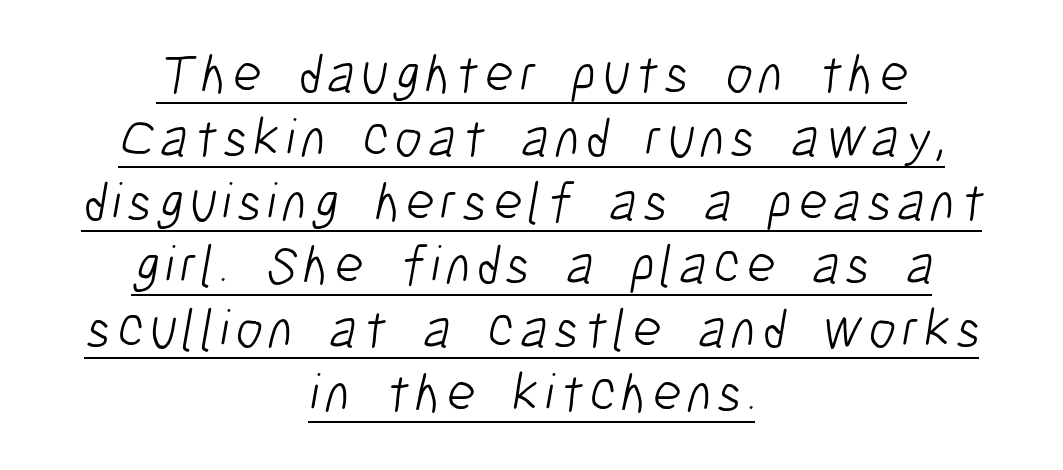
The image shows 55 px light, condensed sans-serif type; set centered, line spacing 1.16x, underlined; low stroke contrast and a medium x-height.
